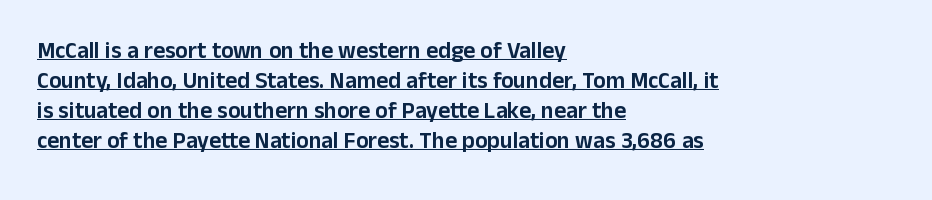
Vertical spacing — default. Italic? Not at all — the glyphs are vertical. The setting favours the left margin, as ordinary paragraphs usually do. Looks like someone drew a line under every word here. Tracking value appears to be zero — textbook default spacing.
